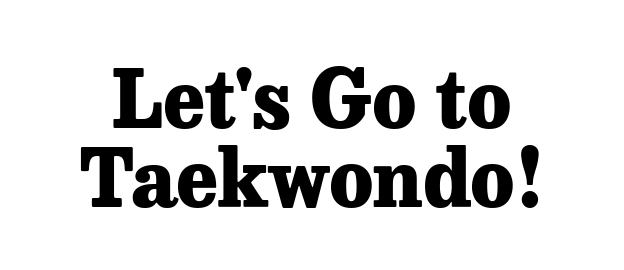
{"serif": "yes", "italic": "no", "bold": "yes", "weight": "heavy", "width": "normal", "stroke_contrast": "low", "x_height": "medium", "monospaced": "no", "underline": "no", "align": "center", "line_spacing": "tight", "line_spacing_ratio": 1.0, "letter_spacing": "normal", "letter_spacing_em": 0.0, "glyph_px": 79}
